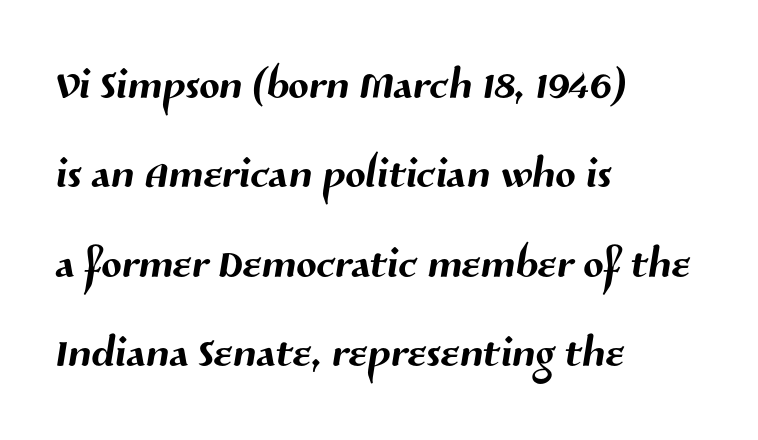
{"serif": "no", "width": "normal", "stroke_contrast": "medium", "x_height": "medium", "monospaced": "no", "underline": "no", "align": "left", "line_spacing": "normal", "line_spacing_ratio": 1.49, "letter_spacing": "normal", "letter_spacing_em": 0.0, "glyph_px": 60}
